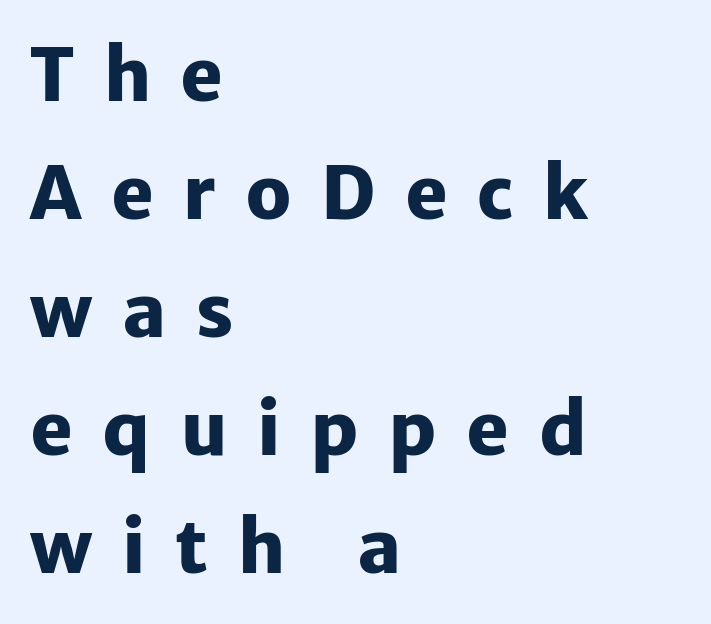
{"serif": "no", "italic": "no", "bold": "yes", "weight": "heavy", "width": "normal", "stroke_contrast": "low", "x_height": "medium", "monospaced": "no", "underline": "no", "align": "left", "line_spacing": "normal", "line_spacing_ratio": 1.64, "letter_spacing": "wide", "letter_spacing_em": 0.41, "glyph_px": 72}
